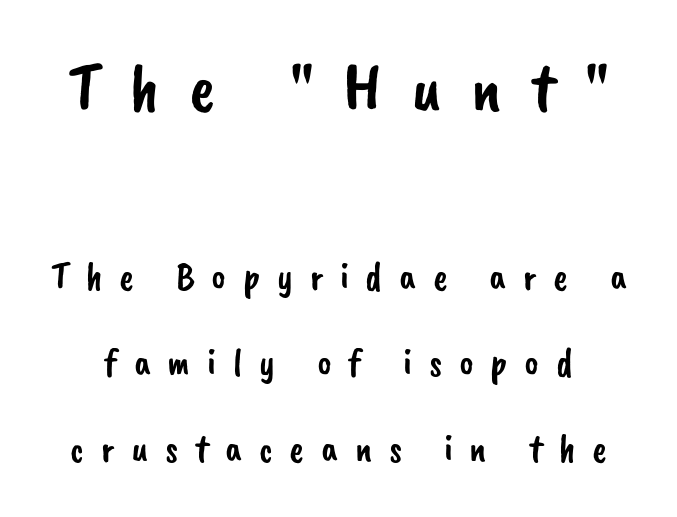
Compared with typical paragraphs, the rows here are farther apart. The passage shown begins with its larger block and ends with its smaller one. Here the designer chose a conventional face with non-uniform glyph widths. Compared with typical body copy, the letter spacing here is much looser. The text was rendered using a sans face with plain stroke endings. Rule under the text: the space is simply empty.
